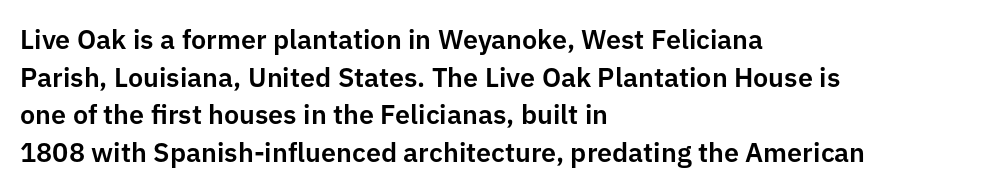
The image shows 27 px text type, upright; set left-aligned, normal line spacing (1.39x), normal letter spacing, not underlined.
